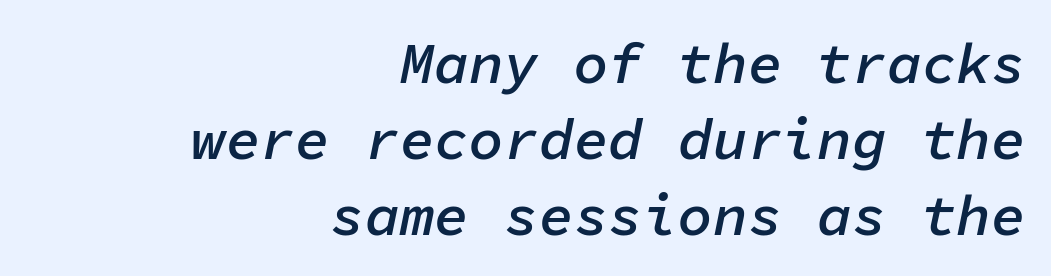
Q: Is the text bold? A: Semi-bold.
Q: Is the text italic (slanted)? A: Yes, it leans right by about 11 degrees.
Q: Is the text underlined? A: No.
Q: How is the paragraph aligned? A: Right-aligned.
Q: Is the spacing between letters normal or unusually wide? A: Normal.
Q: Is the spacing between lines tight, normal or loose? A: Normal.
Q: Width (condensed, normal, or wide)? A: Normal.
Q: Stroke contrast? A: Low.
Q: x-height? A: Medium.
Q: Monospaced? A: Yes.
